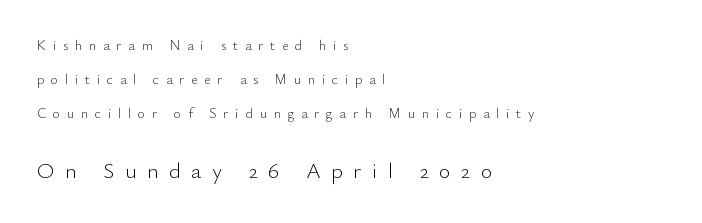
Q: Is the text bold? A: No.
Q: Is the text italic (slanted)? A: No, it is upright.
Q: Is the text underlined? A: No.
Q: How is the paragraph aligned? A: Left-aligned.
Q: Is the spacing between letters normal or unusually wide? A: Unusually wide.
Q: Is the spacing between lines tight, normal or loose? A: Loose.
Q: Which block of text is set in a larger size, the first (top) or the second (bottom)? A: The second (bottom) one.
